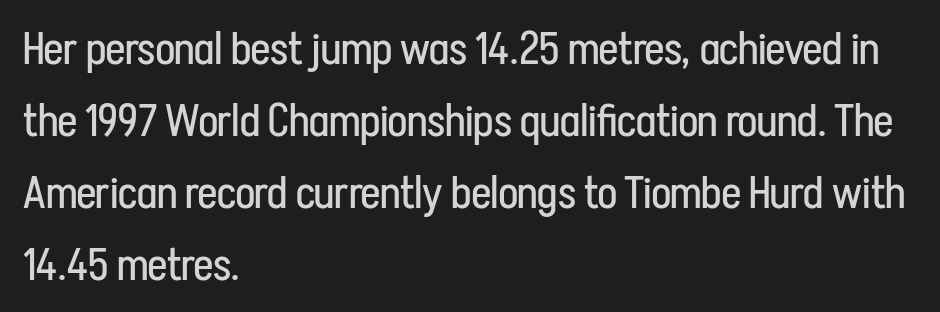
Short note: letters normally spaced. No feet cap the strokes, marking this as sans-serif type. You could not count columns in this text — the font is proportionally spaced. No heavy texture on the line: the type isn't bold.
